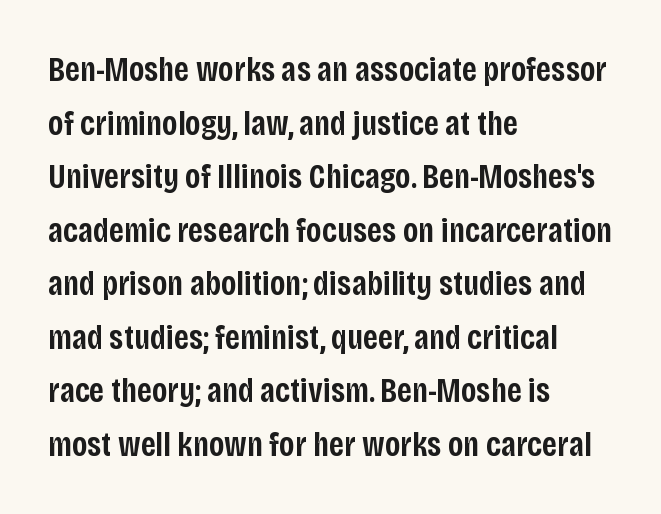
Q: Is the text bold? A: Semi-bold.
Q: Is the text italic (slanted)? A: No, it is upright.
Q: Is the typeface a serif or a sans-serif typeface? A: Sans-serif.
Q: Is the text underlined? A: No.
Q: How is the paragraph aligned? A: Left-aligned.
Q: Is the spacing between letters normal or unusually wide? A: Normal.
Q: Is the spacing between lines tight, normal or loose? A: Normal.
Q: Width (condensed, normal, or wide)? A: Condensed.
Q: Stroke contrast? A: Low.
Q: x-height? A: Large.
Q: Monospaced? A: No.
